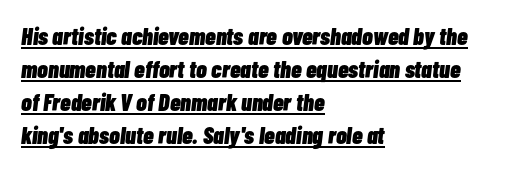
The image shows 24 px bold type, italic (leaning right); set left-aligned, normal line spacing (1.38x), normal letter spacing, underlined.
